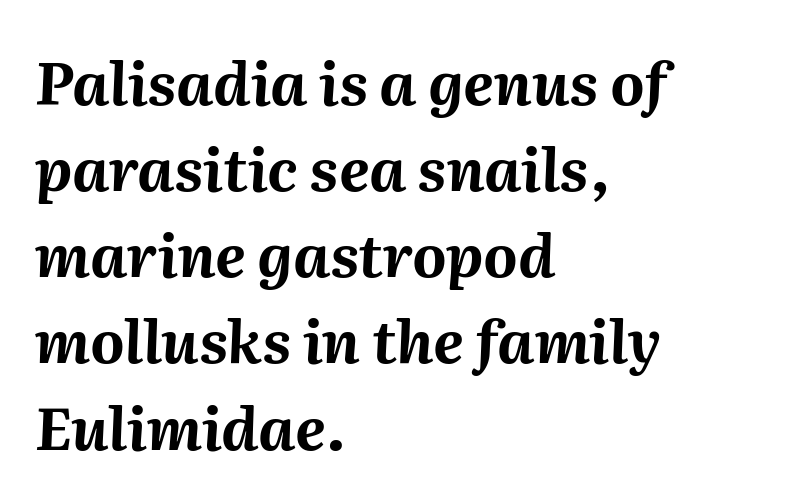
The image shows 59 px bold type, italic (leaning right); set left-aligned, normal line spacing (1.46x), normal letter spacing, not underlined; medium stroke contrast and a medium x-height.
